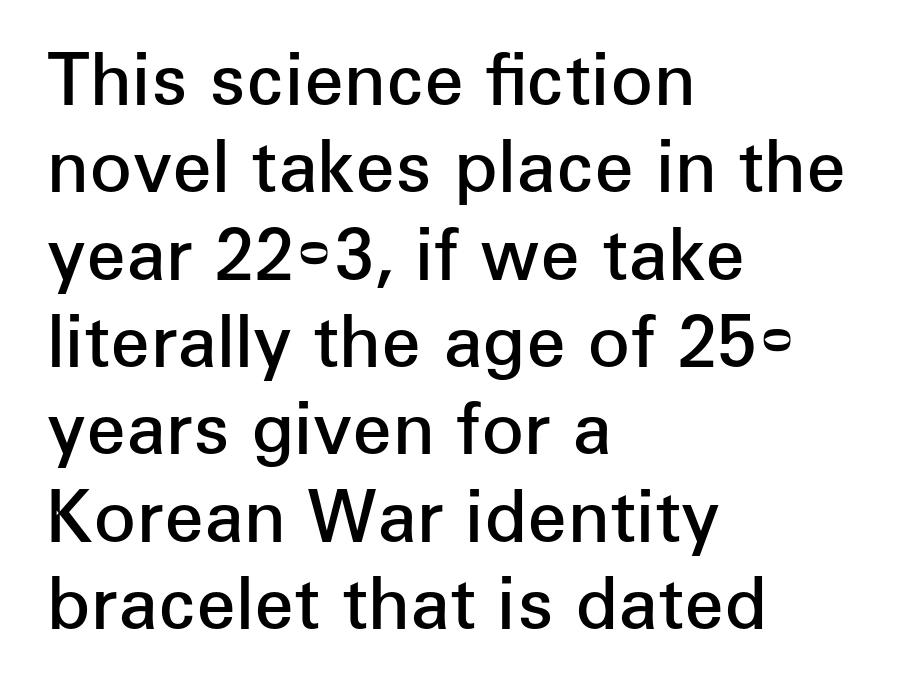
{"serif": "no", "italic": "no", "bold": "semi", "weight": "semibold", "width": "normal", "stroke_contrast": "low", "x_height": "medium", "monospaced": "no", "underline": "no", "align": "left", "line_spacing_ratio": 1.23, "letter_spacing": "normal", "letter_spacing_em": 0.0, "glyph_px": 71}
